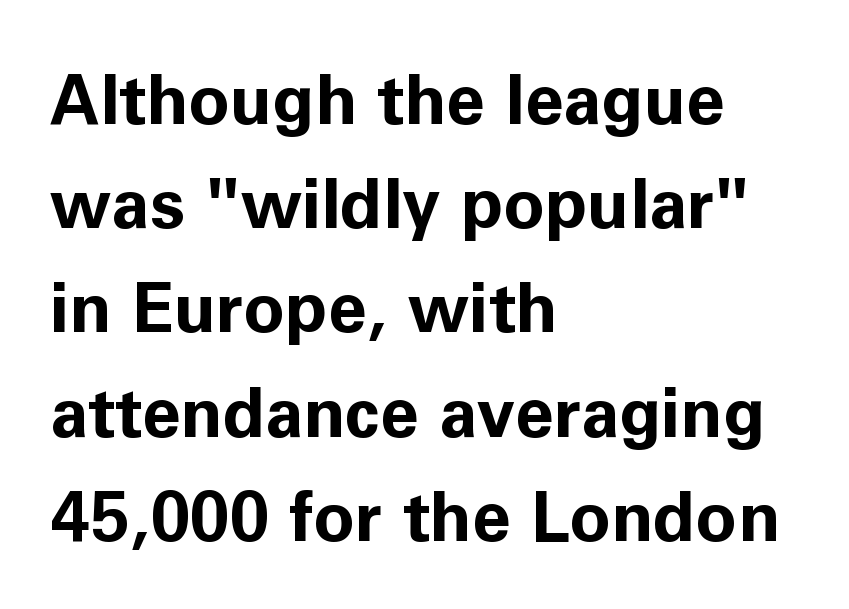
Are there feet on the stems? There aren't — it's a sans. No extra tracking has been applied to these lines. Do the characters align in a grid? No, the font is proportional. The paragraph has a hard left edge and a soft right edge. Beneath every word, the page is bare.
